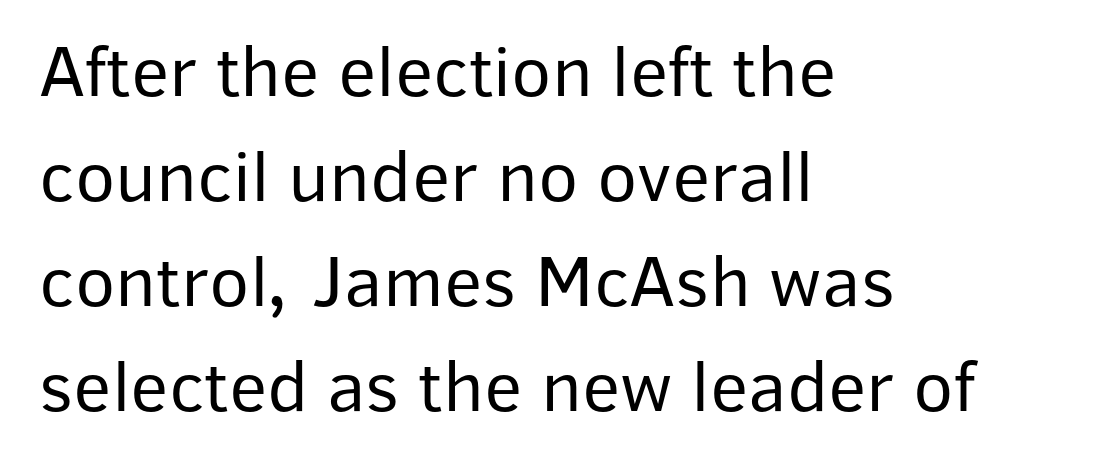
No chunkiness to these letters — they're not bold. Typeset ragged right — the left edge is the straight one. The letters advance in unequal steps, a hallmark of proportional type. Descender tails drop into unmarked territory. Each letter's strokes conclude bluntly, with no projecting serifs. Leading: standard.
